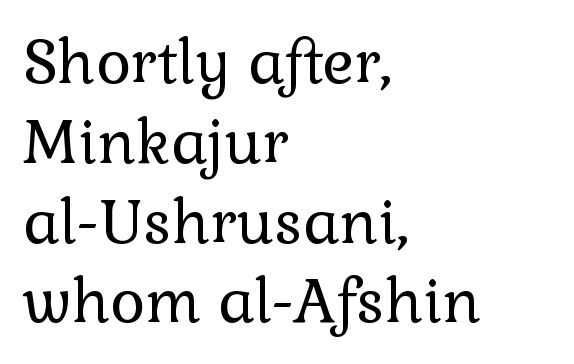
{"serif": "yes", "italic": "no", "bold": "no", "weight": "regular", "width": "normal", "x_height": "medium", "monospaced": "no", "underline": "no", "align": "left", "line_spacing": "normal", "line_spacing_ratio": 1.33, "letter_spacing": "normal", "letter_spacing_em": 0.0, "glyph_px": 60}
